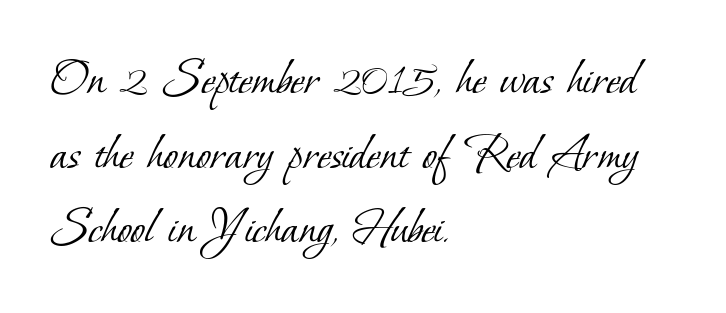
Q: Is the text bold? A: No.
Q: Is the typeface a serif or a sans-serif typeface? A: Serif.
Q: Is the text underlined? A: No.
Q: How is the paragraph aligned? A: Left-aligned.
Q: Is the spacing between letters normal or unusually wide? A: Normal.
Q: Is the spacing between lines tight, normal or loose? A: Normal.
Q: Width (condensed, normal, or wide)? A: Normal.
Q: Stroke contrast? A: Low.
Q: x-height? A: Small.
Q: Monospaced? A: No.
